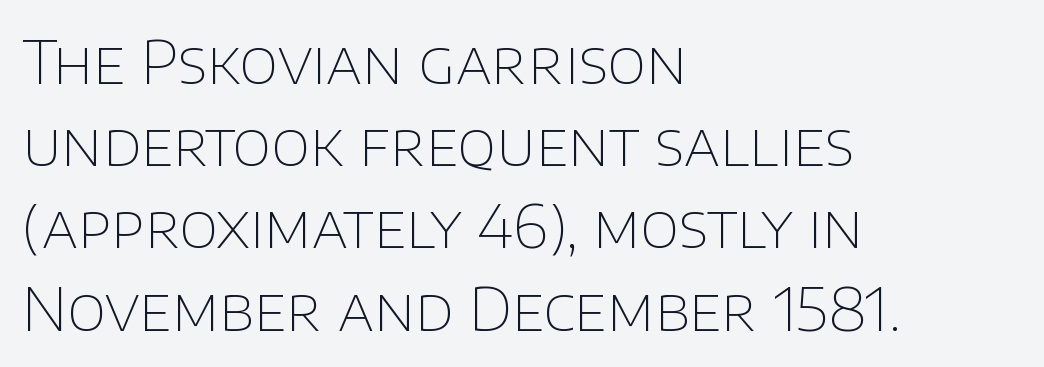
The image shows 60 px thin sans-serif type, upright; set left-aligned, normal line spacing (1.37x), normal letter spacing, not underlined; low stroke contrast and a large x-height.
